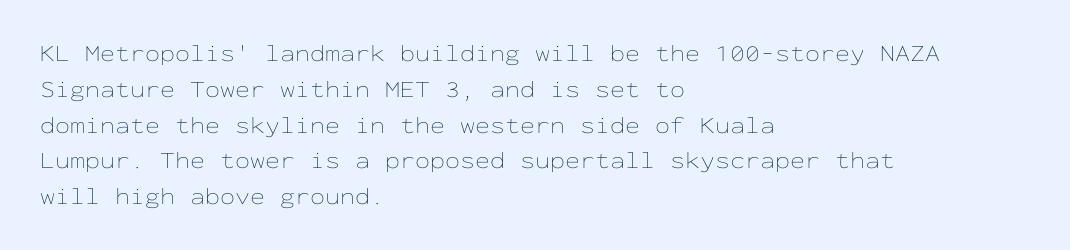
{"italic": "no", "bold": "no", "underline": "no", "align": "left", "line_spacing": "normal", "line_spacing_ratio": 1.49, "letter_spacing": "normal", "letter_spacing_em": 0.0, "glyph_px": 24}
